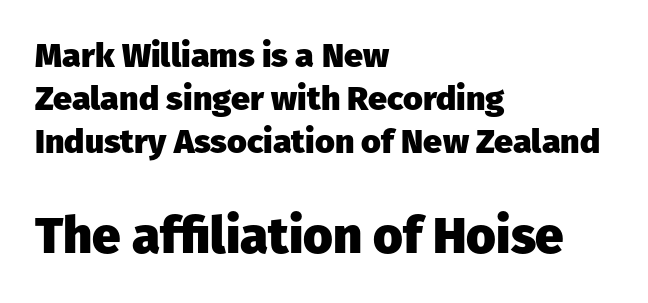
Q: Is the text bold? A: Yes.
Q: Is the text italic (slanted)? A: No, it is upright.
Q: Is the typeface a serif or a sans-serif typeface? A: Sans-serif.
Q: Is the text underlined? A: No.
Q: How is the paragraph aligned? A: Left-aligned.
Q: Is the spacing between letters normal or unusually wide? A: Normal.
Q: Is the spacing between lines tight, normal or loose? A: Normal.
Q: Which block of text is set in a larger size, the first (top) or the second (bottom)? A: The second (bottom) one.
Q: Width (condensed, normal, or wide)? A: Normal.
Q: Stroke contrast? A: Low.
Q: x-height? A: Medium.
Q: Monospaced? A: No.
